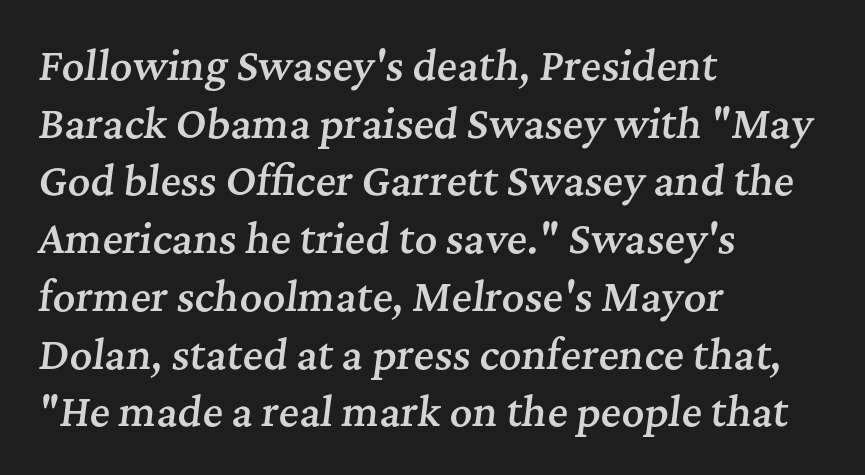
{"serif": "yes", "italic": "yes", "lean": "right", "slant_degrees": 7, "bold": "semi", "weight": "semibold", "width": "normal", "stroke_contrast": "medium", "x_height": "medium", "monospaced": "no", "underline": "no", "align": "left", "line_spacing": "normal", "line_spacing_ratio": 1.48, "letter_spacing": "normal", "letter_spacing_em": 0.0, "glyph_px": 39}
